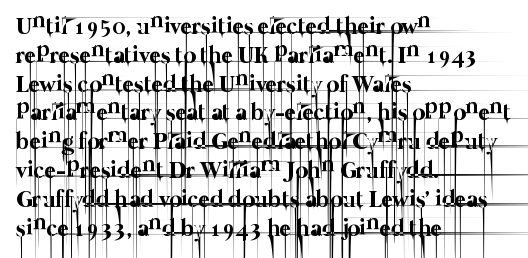
The image shows 24 px text type; set left-aligned, line spacing 1.2x, normal letter spacing, not underlined.
